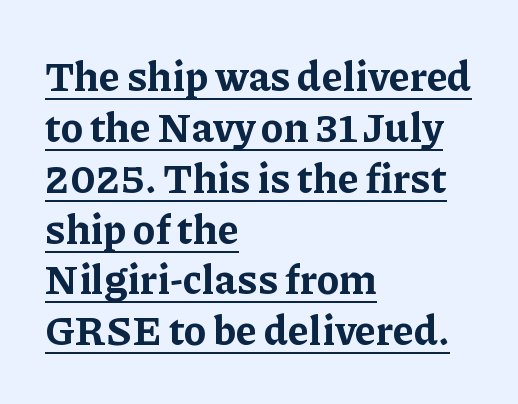
The image shows 41 px bold serif type, upright; set left-aligned, line spacing 1.24x, normal letter spacing, underlined; low stroke contrast and a medium x-height.
